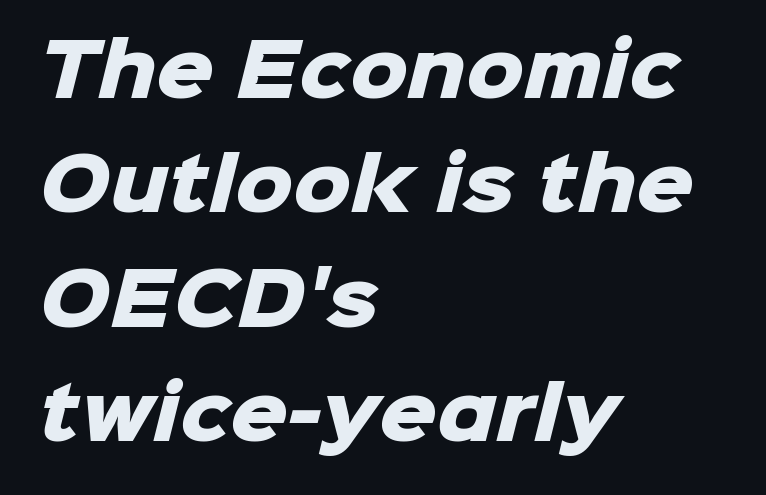
Observe the ordinary spacing: letters are neighbours, not strangers. The lines sit at an ordinary, default distance from one another. Set as a true bold cut, around the 700 mark. Looks like regular typesetting: each glyph gets only the width it needs. A sans-serif font was chosen for this passage. All the whitespace from short lines collects on the right.
